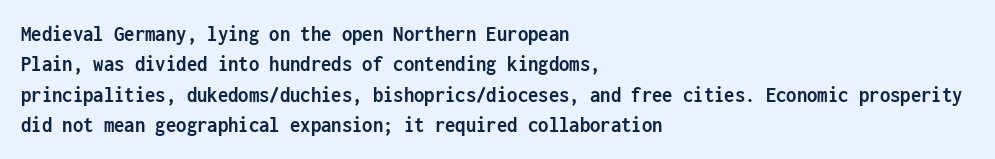
The image shows 23 px bold type, upright; set left-aligned, normal line spacing (1.32x), normal letter spacing, not underlined.
